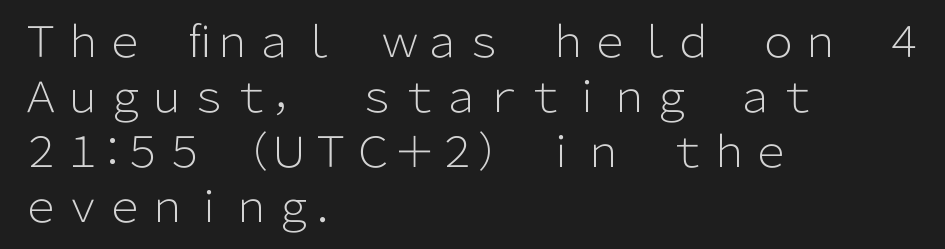
{"serif": "no", "italic": "no", "bold": "no", "weight": "light", "width": "normal", "stroke_contrast": "low", "x_height": "medium", "monospaced": "no", "underline": "no", "align": "left", "line_spacing": "normal", "line_spacing_ratio": 1.31, "letter_spacing": "normal", "letter_spacing_em": 0.0, "glyph_px": 42}
